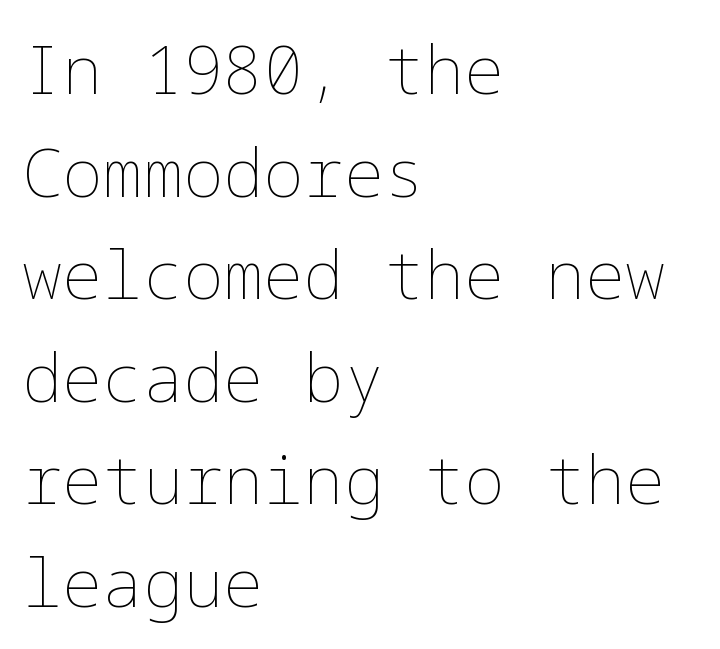
The image shows 67 px thin type, upright; set left-aligned, normal line spacing (1.53x), normal letter spacing, not underlined; low stroke contrast and a medium x-height.
